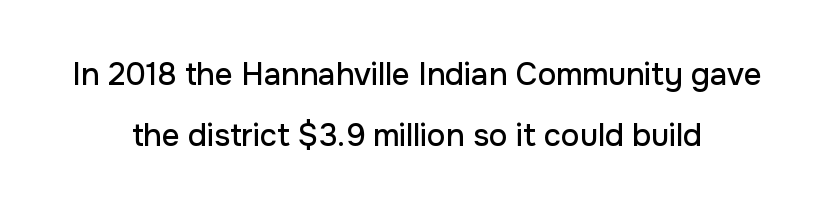
{"serif": "no", "italic": "no", "width": "normal", "stroke_contrast": "low", "x_height": "medium", "monospaced": "no", "underline": "no", "align": "center", "line_spacing": "loose", "line_spacing_ratio": 1.97, "letter_spacing": "normal", "letter_spacing_em": 0.0, "glyph_px": 31}
